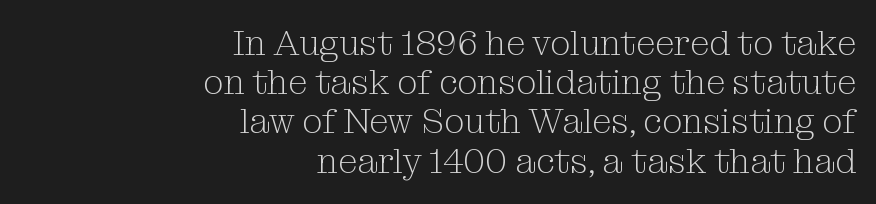
Q: Is the text bold? A: No.
Q: Is the text italic (slanted)? A: No, it is upright.
Q: Is the typeface a serif or a sans-serif typeface? A: Serif.
Q: Is the text underlined? A: No.
Q: How is the paragraph aligned? A: Right-aligned.
Q: Is the spacing between letters normal or unusually wide? A: Normal.
Q: Is the spacing between lines tight, normal or loose? A: Tight.
Q: Width (condensed, normal, or wide)? A: Normal.
Q: Stroke contrast? A: Medium.
Q: x-height? A: Medium.
Q: Monospaced? A: No.
